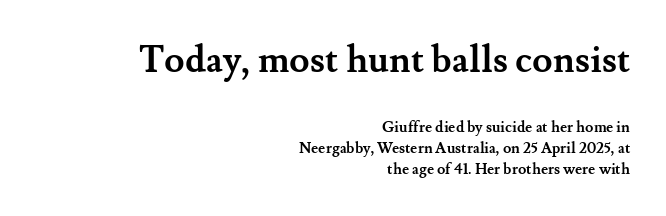
{"serif": "yes", "italic": "no", "bold": "yes", "weight": "semibold", "width": "normal", "stroke_contrast": "medium", "x_height": "small", "monospaced": "no", "underline": "no", "align": "right", "line_spacing": "normal", "line_spacing_ratio": 1.39, "letter_spacing": "normal", "letter_spacing_em": 0.0, "larger_block": "first", "size_ratio": 2.47, "glyph_px": 37}
